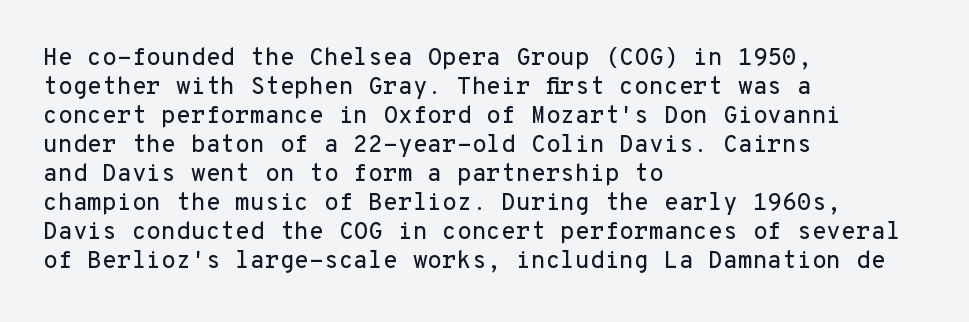
{"italic": "no", "underline": "no", "align": "left", "line_spacing_ratio": 1.21, "letter_spacing": "normal", "letter_spacing_em": 0.0, "glyph_px": 24}
